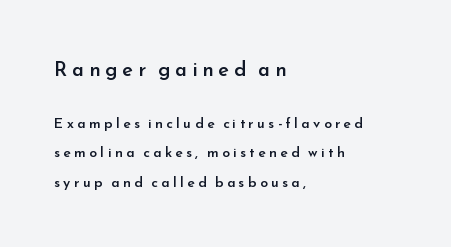
Q: Is the text bold? A: Semi-bold.
Q: Is the text italic (slanted)? A: No, it is upright.
Q: Is the text underlined? A: No.
Q: How is the paragraph aligned? A: Left-aligned.
Q: Is the spacing between letters normal or unusually wide? A: Unusually wide.
Q: Is the spacing between lines tight, normal or loose? A: Loose.
Q: Which block of text is set in a larger size, the first (top) or the second (bottom)? A: The first (top) one.
